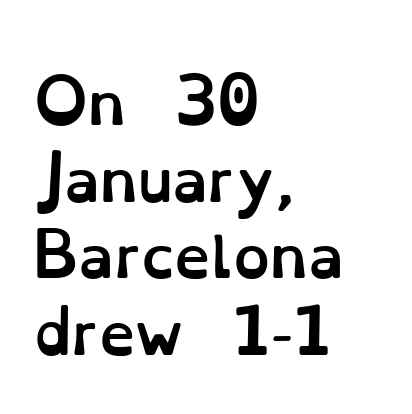
The image shows 58 px semibold type, upright; set left-aligned, normal line spacing (1.32x), normal letter spacing, not underlined; low stroke contrast and a small x-height.
